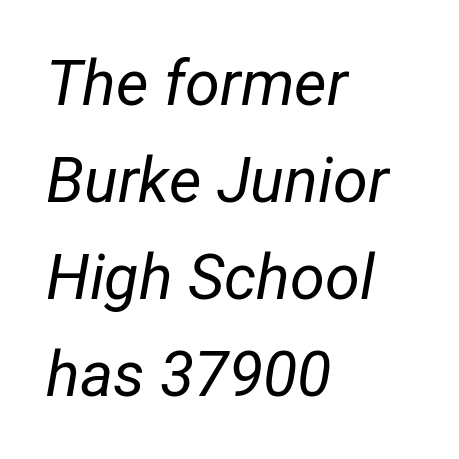
The passage shown leans; its letterforms are oblique. The face looks like a standard text weight, possibly lighter. Students, note that the glyphs here touch the page at normal intervals. The designer left line spacing at the default. Each letter keeps its own natural width here, so spacing adapts to shape. A classic flush-left, rag-right setting is used for this passage.
